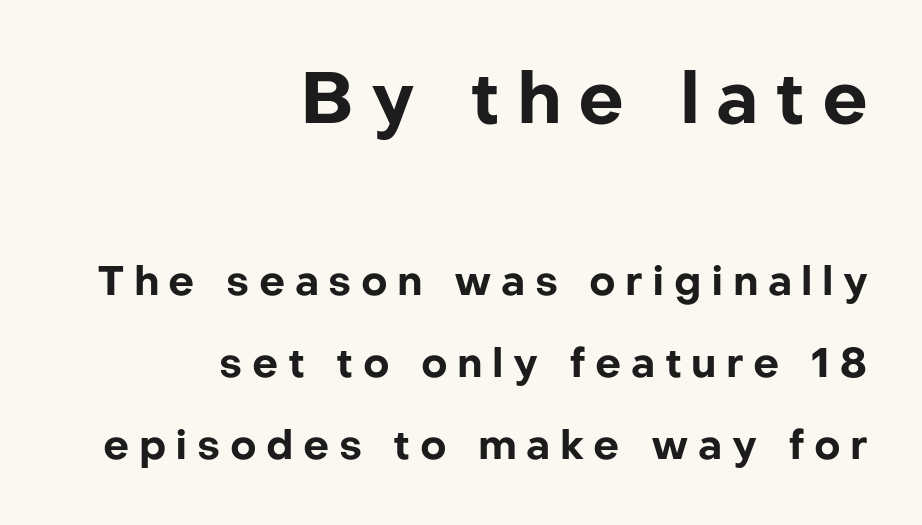
Ascenders rise straight up at ninety degrees. A student would notice the top passage is typeset larger than what follows. The passage shown has open, widely tracked lettering throughout. Each letter keeps its own natural width here, so spacing adapts to shape. The foot of each line stays bare and open.
